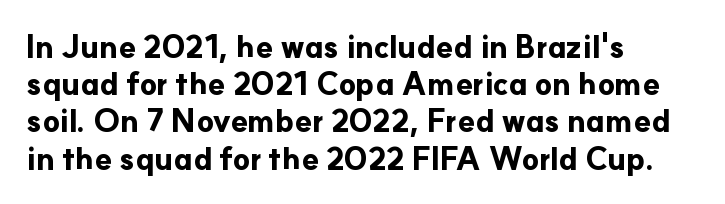
The image shows 31 px bold sans-serif type, upright; set left-aligned, line spacing 1.2x, normal letter spacing, not underlined; low stroke contrast and a small x-height.
